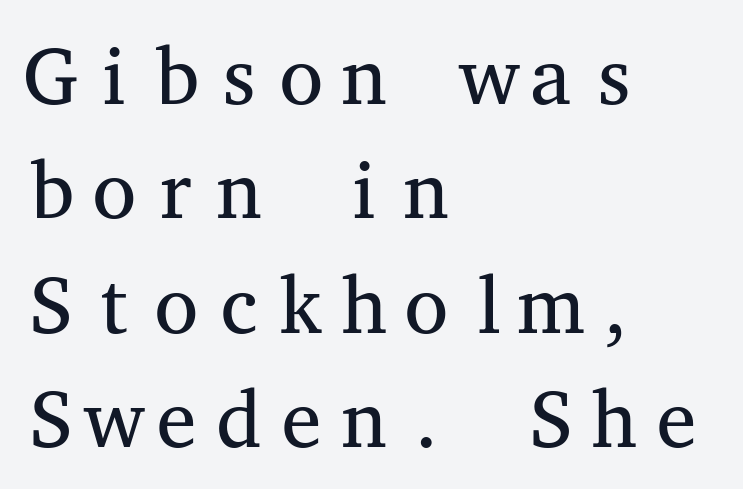
Q: Is the text bold? A: No.
Q: Is the text italic (slanted)? A: No, it is upright.
Q: Is the typeface a serif or a sans-serif typeface? A: Serif.
Q: Is the text underlined? A: No.
Q: How is the paragraph aligned? A: Left-aligned.
Q: Is the spacing between letters normal or unusually wide? A: Normal.
Q: Is the spacing between lines tight, normal or loose? A: Normal.
Q: Width (condensed, normal, or wide)? A: Wide.
Q: Stroke contrast? A: Medium.
Q: x-height? A: Medium.
Q: Monospaced? A: Yes.
